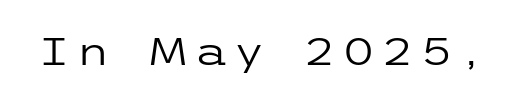
{"serif": "no", "italic": "no", "bold": "no", "weight": "regular", "width": "wide", "stroke_contrast": "low", "x_height": "medium", "underline": "no", "glyph_px": 39}
